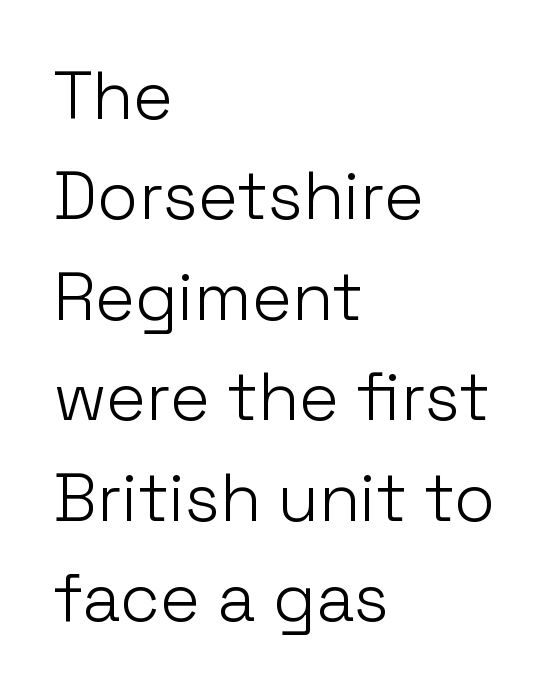
{"serif": "no", "italic": "no", "bold": "no", "weight": "light", "width": "normal", "stroke_contrast": "low", "x_height": "medium", "monospaced": "no", "underline": "no", "align": "left", "line_spacing": "normal", "line_spacing_ratio": 1.5, "letter_spacing": "normal", "letter_spacing_em": 0.0, "glyph_px": 67}
